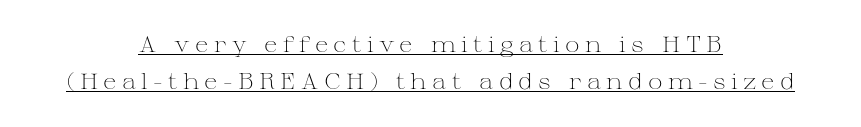
{"italic": "no", "bold": "no", "underline": "yes", "align": "center", "line_spacing": "normal", "line_spacing_ratio": 1.7, "letter_spacing": "wide", "letter_spacing_em": 0.24, "glyph_px": 22}
